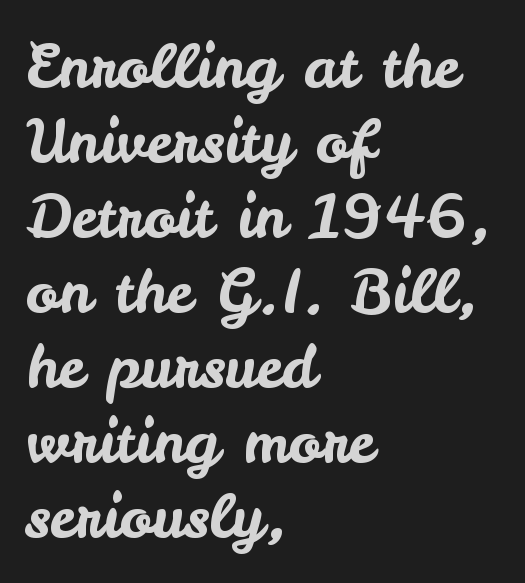
Glance below the letters and you will spot only blank space. What stands out about the letter spacing? Nothing — it is the standard amount. The designer went with a sans here, leaving each stem footless. Is this a fixed-width face? No — the glyphs have proportional, varying widths. Regarding leading, the lines here are spaced in the standard way. Compared with a centered layout, this one pins lines to the left instead.
